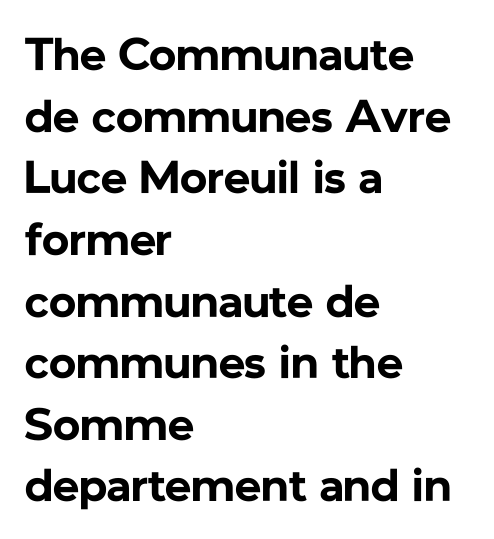
{"serif": "no", "italic": "no", "bold": "yes", "weight": "bold", "width": "normal", "stroke_contrast": "low", "x_height": "medium", "monospaced": "no", "underline": "no", "align": "left", "line_spacing": "normal", "line_spacing_ratio": 1.34, "letter_spacing": "normal", "letter_spacing_em": 0.0, "glyph_px": 46}
